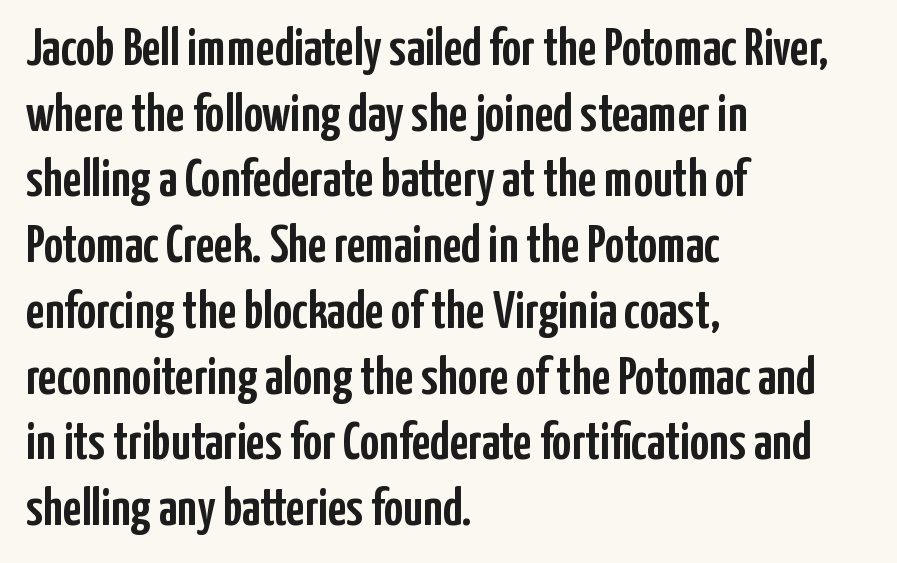
The face used here is a sans, in the tradition of grotesques and geometrics. Standard letterfit; no display-style spreading of the glyphs. Quick note: underline off. The letters advance in unequal steps, a hallmark of proportional type.
